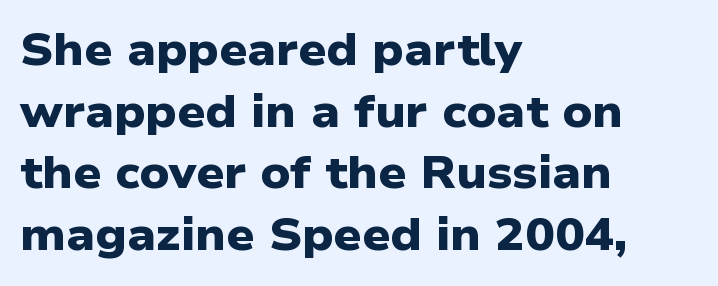
Q: Is the text bold? A: Yes.
Q: Is the typeface a serif or a sans-serif typeface? A: Sans-serif.
Q: Is the text underlined? A: No.
Q: How is the paragraph aligned? A: Left-aligned.
Q: Is the spacing between letters normal or unusually wide? A: Normal.
Q: Is the spacing between lines tight, normal or loose? A: Normal.
Q: Width (condensed, normal, or wide)? A: Wide.
Q: Stroke contrast? A: Low.
Q: x-height? A: Medium.
Q: Monospaced? A: No.
